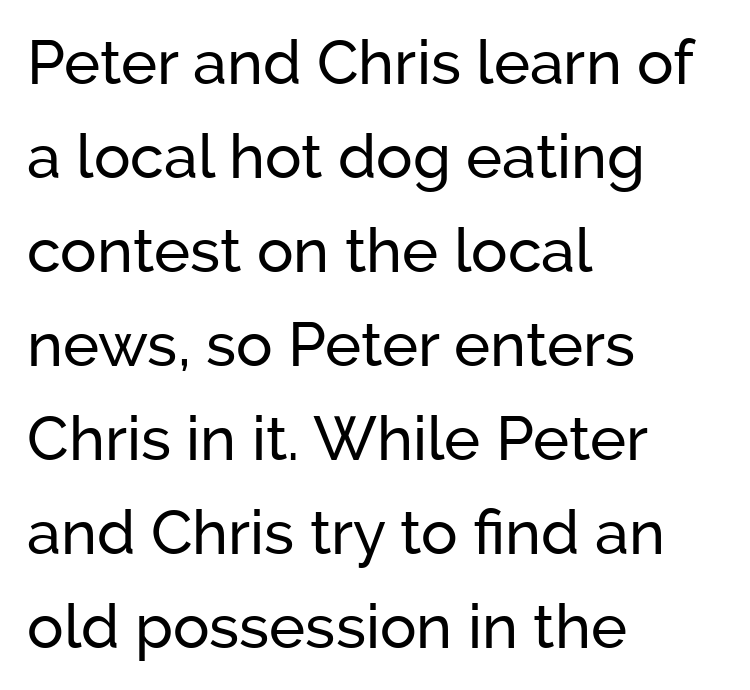
If you drew a ruler down the left edge, every line would touch it. The rendering keeps characters at their native spacing. The type sits square on the baseline with zero lean. The foot of each line stays bare and open.
